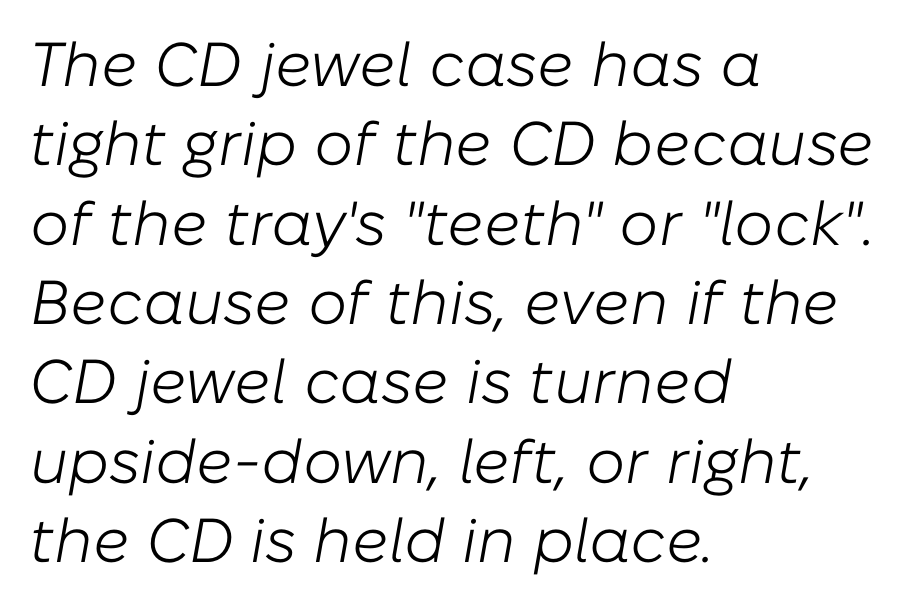
{"italic": "yes", "lean": "right", "slant_degrees": 10, "bold": "no", "weight": "light", "width": "normal", "stroke_contrast": "low", "x_height": "medium", "monospaced": "no", "underline": "no", "align": "left", "line_spacing": "normal", "line_spacing_ratio": 1.28, "letter_spacing": "normal", "letter_spacing_em": 0.0, "glyph_px": 62}
